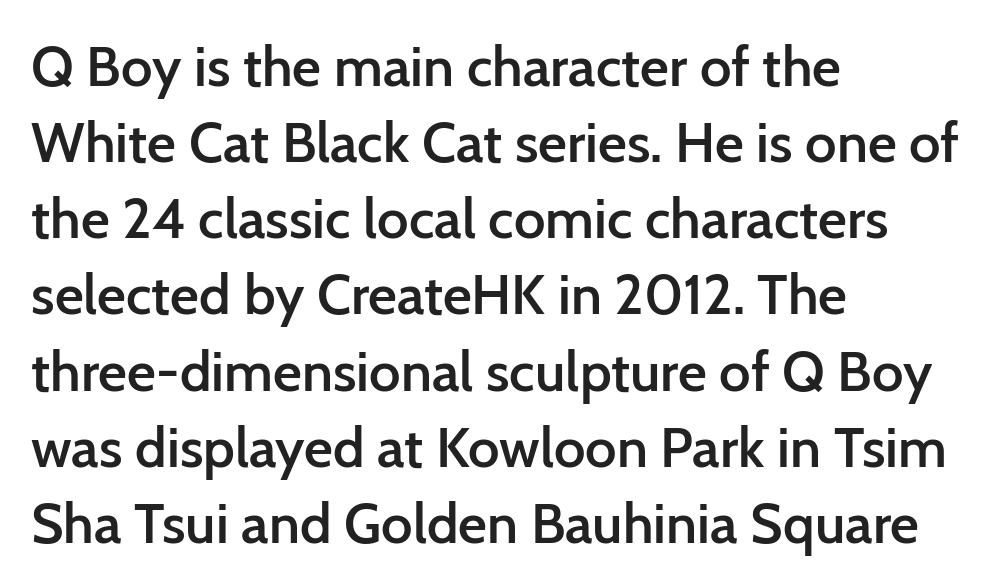
The image shows 56 px semibold sans-serif type, upright; set left-aligned, normal line spacing (1.36x), normal letter spacing, not underlined; low stroke contrast and a medium x-height.
